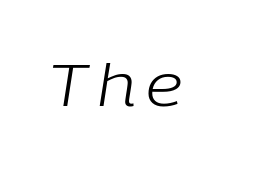
No word sits above an underline. The strokes carry an ordinary text weight at most. This sample has the flowing, uneven cadence of proportional lettering. Tall strokes in this sample are angled rather than plumb.
